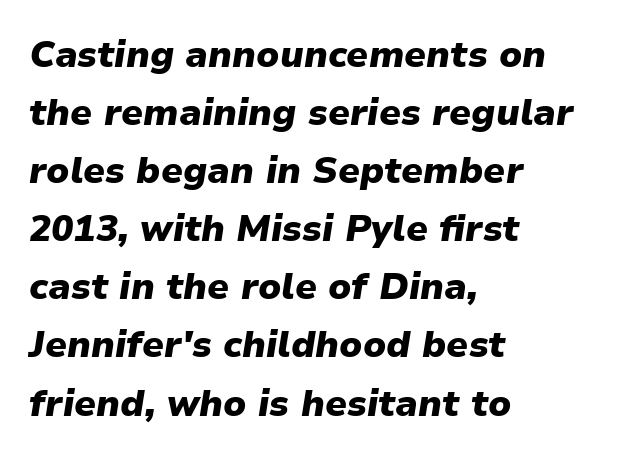
In terms of letterspacing, this is plain default setting. If you drew a line through each stem, it would be angled. Alignment: flush left. Spacing verdict: proportional, widths tailored to each character. Clear beneath every line of the passage. The vertical gap from one line to the next is medium.
